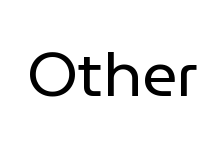
The image shows 62 px regular-weight sans-serif type, upright; set normal letter spacing, not underlined; low stroke contrast and a medium x-height.
